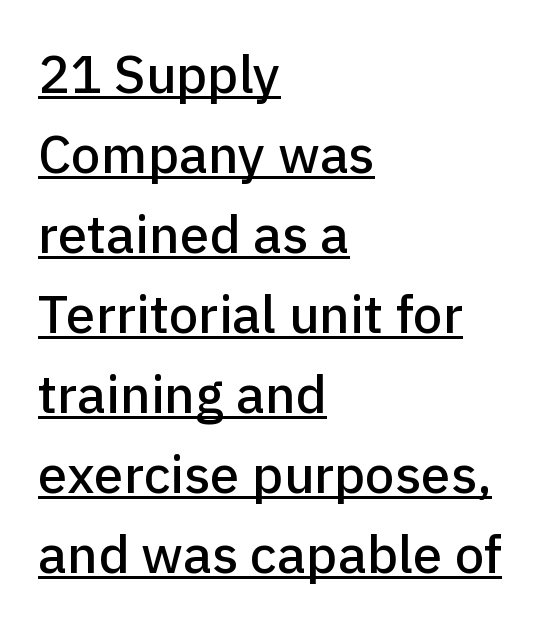
Horizontally, the lines are justified to the leading edge only. These lines are rendered in a variable-pitch font. A typesetter would label this face a sans. Is there an underline? Yes — a line sits under the letters. The passage shown stacks its lines at a standard gap.
